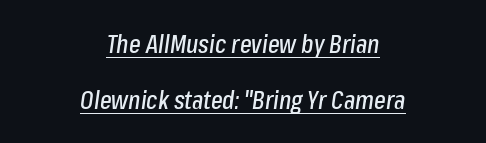
{"italic": "yes", "lean": "right", "slant_degrees": 8, "underline": "yes", "align": "center", "line_spacing": "loose", "line_spacing_ratio": 2.23, "letter_spacing": "normal", "letter_spacing_em": 0.0, "glyph_px": 25}
